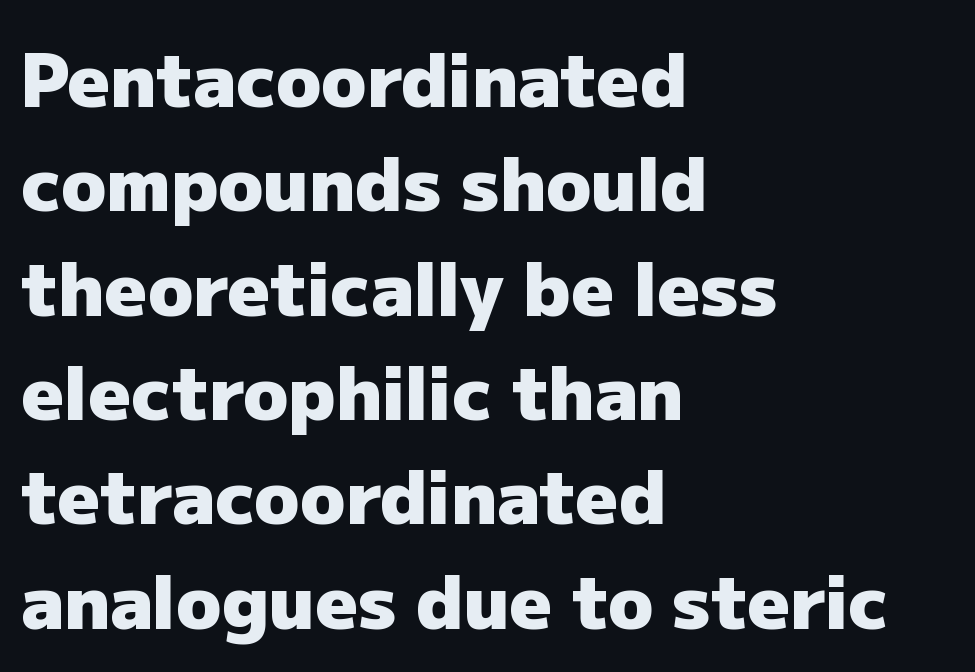
{"serif": "no", "italic": "no", "bold": "yes", "weight": "heavy", "width": "normal", "stroke_contrast": "low", "x_height": "medium", "monospaced": "no", "underline": "no", "align": "left", "line_spacing": "normal", "line_spacing_ratio": 1.41, "letter_spacing": "normal", "letter_spacing_em": 0.0, "glyph_px": 74}
